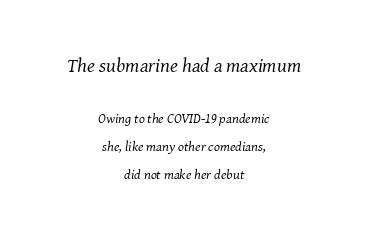
Stroke mass is kept to a normal reading level or below. Slanted lettering throughout. Honestly, the rows look like they've been pulled way apart. Each row of text sits above clean, open space.
